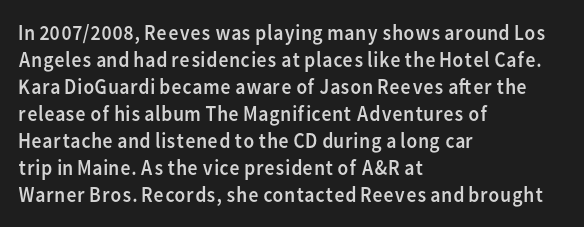
Beneath every word, the page is bare. The lettering holds an erect, upright posture throughout. Caption: face not bold, strokes unweighted. The gaps between neighbouring characters are ordinary and unremarkable.
